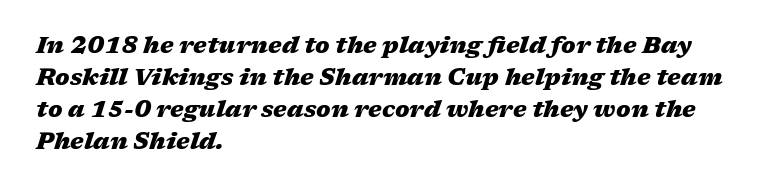
Students, note that the glyphs here touch the page at normal intervals. The lines in this sample share a left origin and differ only in where they stop. Normally led — the rows are evenly, conventionally spaced. As a designer I'd log this as weight 700, bold.
